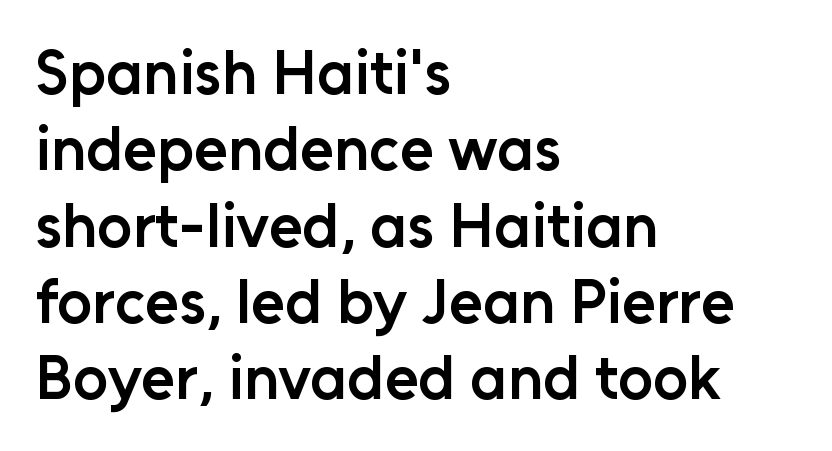
Q: Is the text bold? A: Semi-bold.
Q: Is the text italic (slanted)? A: No, it is upright.
Q: Is the typeface a serif or a sans-serif typeface? A: Sans-serif.
Q: Is the text underlined? A: No.
Q: How is the paragraph aligned? A: Left-aligned.
Q: Is the spacing between letters normal or unusually wide? A: Normal.
Q: Width (condensed, normal, or wide)? A: Normal.
Q: Stroke contrast? A: Low.
Q: x-height? A: Medium.
Q: Monospaced? A: No.
